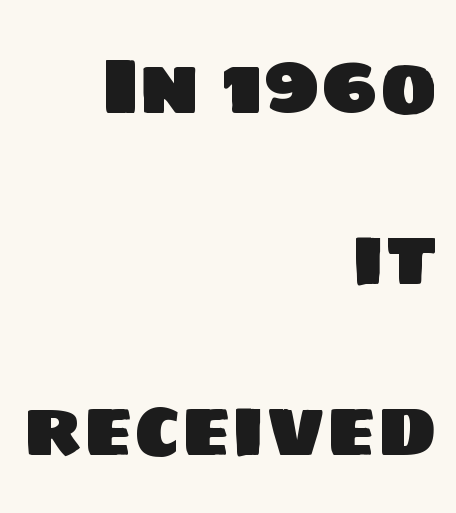
Q: Is the typeface a serif or a sans-serif typeface? A: Sans-serif.
Q: Is the text underlined? A: No.
Q: How is the paragraph aligned? A: Right-aligned.
Q: Is the spacing between letters normal or unusually wide? A: Normal.
Q: Is the spacing between lines tight, normal or loose? A: Loose.
Q: Width (condensed, normal, or wide)? A: Normal.
Q: Stroke contrast? A: Low.
Q: x-height? A: Large.
Q: Monospaced? A: No.
